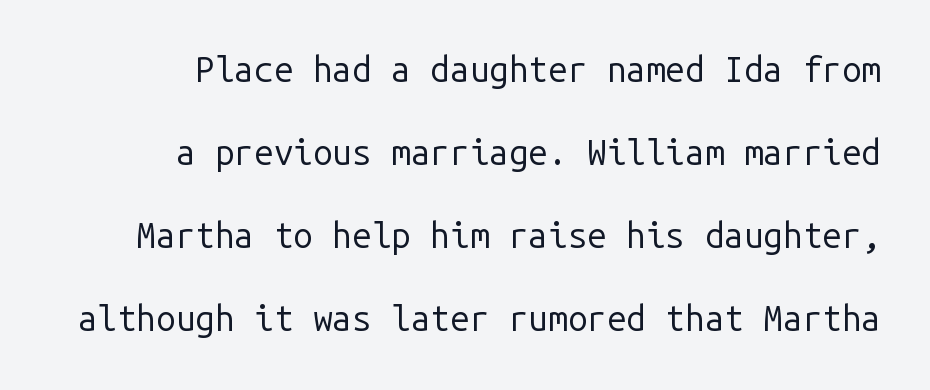
Q: Is the text bold? A: No.
Q: Is the text italic (slanted)? A: No, it is upright.
Q: Is the typeface a serif or a sans-serif typeface? A: Sans-serif.
Q: Is the text underlined? A: No.
Q: How is the paragraph aligned? A: Right-aligned.
Q: Is the spacing between letters normal or unusually wide? A: Normal.
Q: Is the spacing between lines tight, normal or loose? A: Loose.
Q: Width (condensed, normal, or wide)? A: Normal.
Q: Stroke contrast? A: Low.
Q: x-height? A: Medium.
Q: Monospaced? A: Yes.
